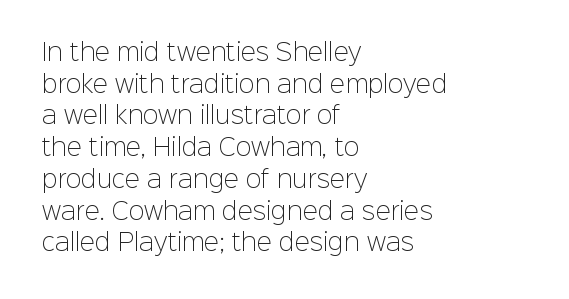
Q: Is the text bold? A: No.
Q: Is the text italic (slanted)? A: No, it is upright.
Q: Is the text underlined? A: No.
Q: How is the paragraph aligned? A: Left-aligned.
Q: Is the spacing between letters normal or unusually wide? A: Normal.
Q: Is the spacing between lines tight, normal or loose? A: Normal.
